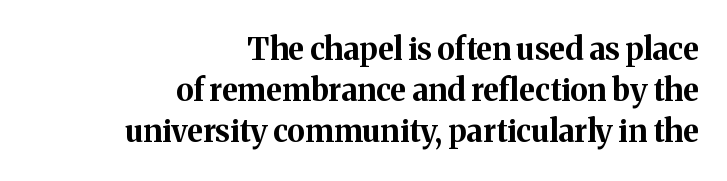
Regarding leading, the lines here are spaced in the standard way. Where is the straight margin? On the right. Glyph-to-glyph distance matches everyday printed text. When letters stand straight like this, we call the style roman or upright. The letters advance in unequal steps, a hallmark of proportional type.
